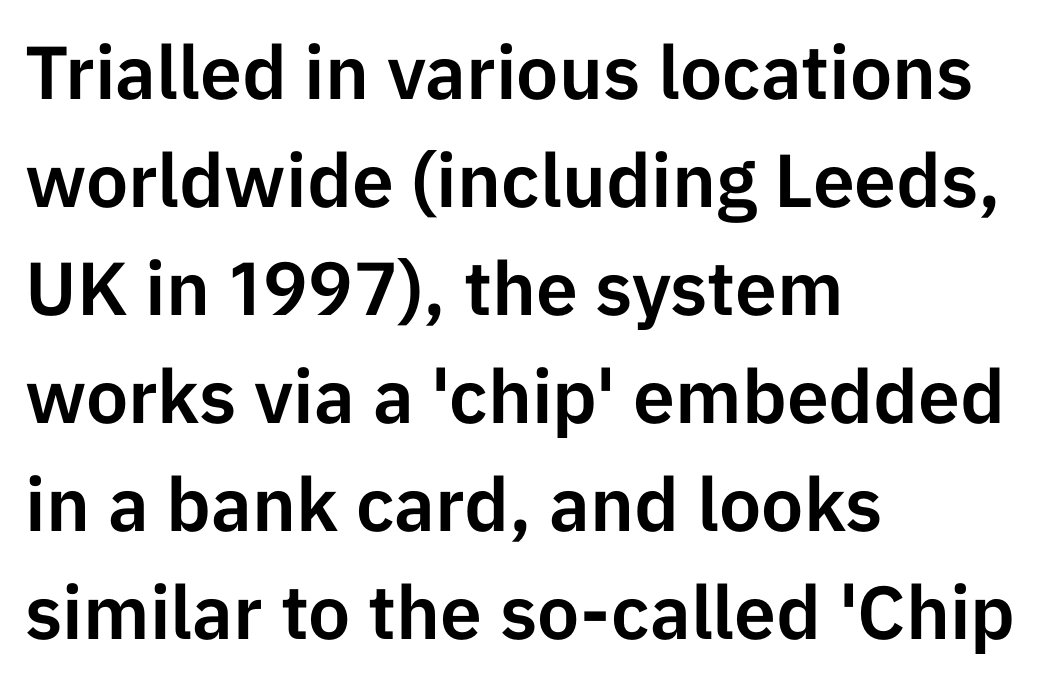
No feet cap the strokes, marking this as sans-serif type. The typography opts for an upright posture over an oblique one. The passage shown has conventional tracking throughout. One glance says typical: line gaps are just what's usual.
